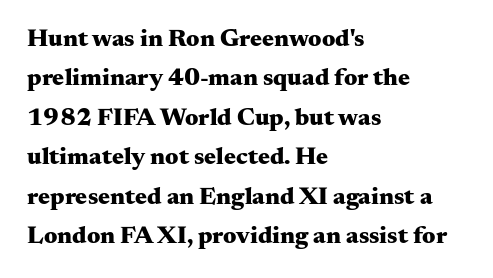
Evenly set lines give the paragraph a standard silhouette. Glance below the letters and you will spot only blank space. Typeset ragged right — the left edge is the straight one. This sample uses plain, unmodified letter spacing. Style check: upright. I'd describe the lettering as bold — thick and assertive.
